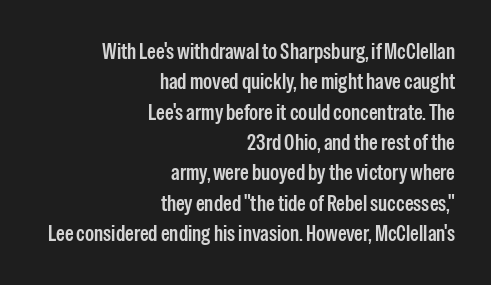
The image shows 22 px text type, upright; set right-aligned, normal line spacing (1.38x), normal letter spacing, not underlined.
